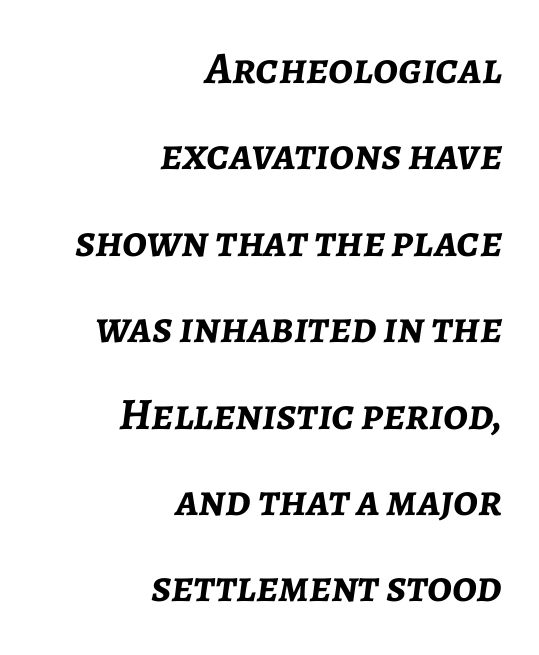
The ragged edge is on the left, which tells us the setting is flush right. Strong, thick strokes mark this as bold type. Quick note: interline space is abundant. Underlining? Definitely not there.
